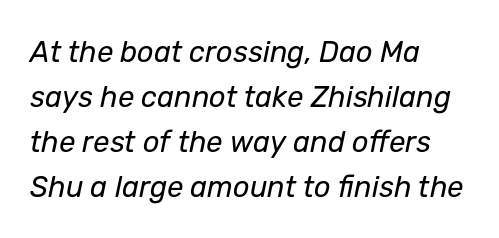
Caption: multi-line text, flush left, ragged right. Italic: yes, the glyphs are oblique. Is this a fixed-width face? No — the glyphs have proportional, varying widths. Does the leading feel generous? No, just average. The zone under the glyphs is completely vacant.
